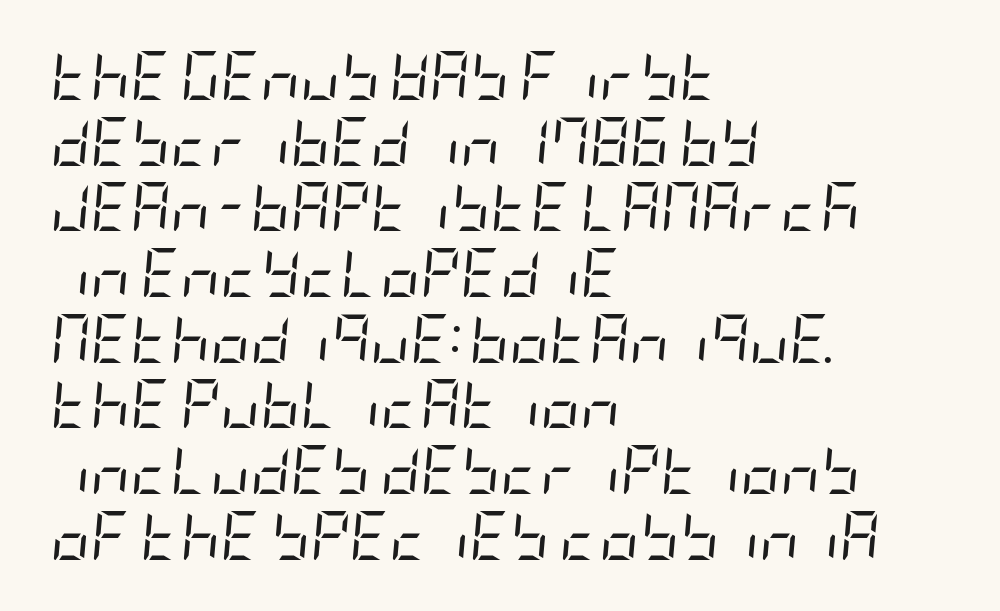
Q: Is the text bold? A: No.
Q: Is the text italic (slanted)? A: Yes, it leans right by about 5 degrees.
Q: Is the text underlined? A: No.
Q: How is the paragraph aligned? A: Left-aligned.
Q: Is the spacing between letters normal or unusually wide? A: Normal.
Q: Is the spacing between lines tight, normal or loose? A: Normal.
Q: Width (condensed, normal, or wide)? A: Condensed.
Q: Stroke contrast? A: Low.
Q: x-height? A: Large.
